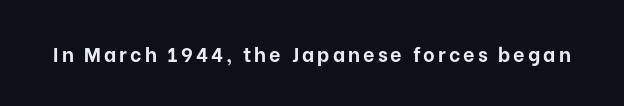
The image shows 20 px bold type, upright; set not underlined.
